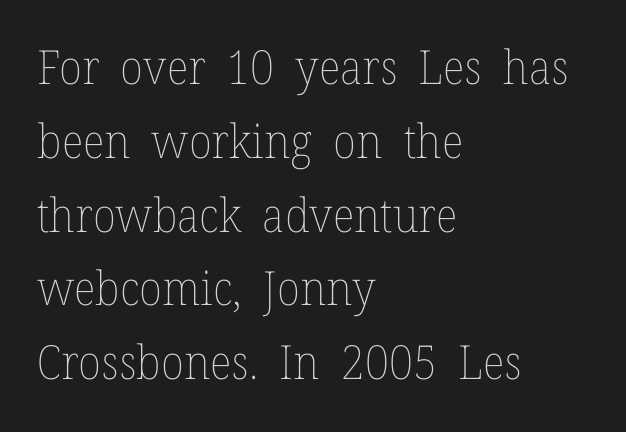
You can tell it's not italic because the verticals are truly vertical. The words here are not underlined. One glance says typical: line gaps are just what's usual. Stems and bowls with no extra thickness — not bold. Where is the straight margin? On the left. The letters sit at their default tracking, neither squeezed nor spread.
